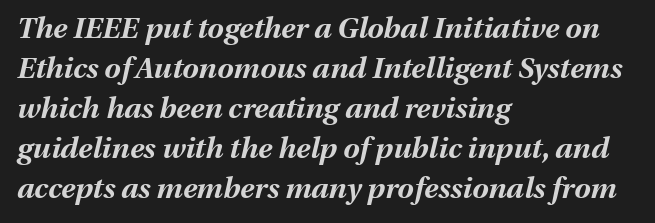
The image shows 29 px bold type, italic (leaning right); set left-aligned, normal line spacing (1.38x), normal letter spacing, not underlined; medium stroke contrast and a medium x-height.
